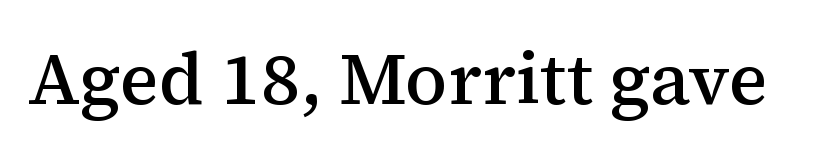
Q: Is the text bold? A: Semi-bold.
Q: Is the text italic (slanted)? A: No, it is upright.
Q: Is the typeface a serif or a sans-serif typeface? A: Serif.
Q: Is the text underlined? A: No.
Q: Is the spacing between letters normal or unusually wide? A: Normal.
Q: Width (condensed, normal, or wide)? A: Normal.
Q: Stroke contrast? A: Medium.
Q: x-height? A: Medium.
Q: Monospaced? A: No.
